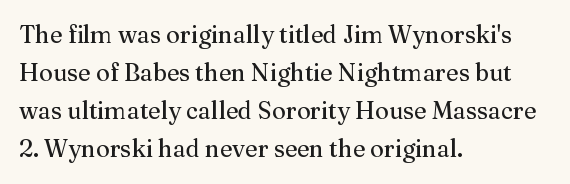
Is there much room between lines? A standard amount, neither cramped nor airy. A roman cut, with each character standing at attention. How are the letters spaced? Ordinarily, with no added tracking. This rendering features lettering with no underline. The paragraph shown leans on its left margin. The weight tops out at a normal text grade.
